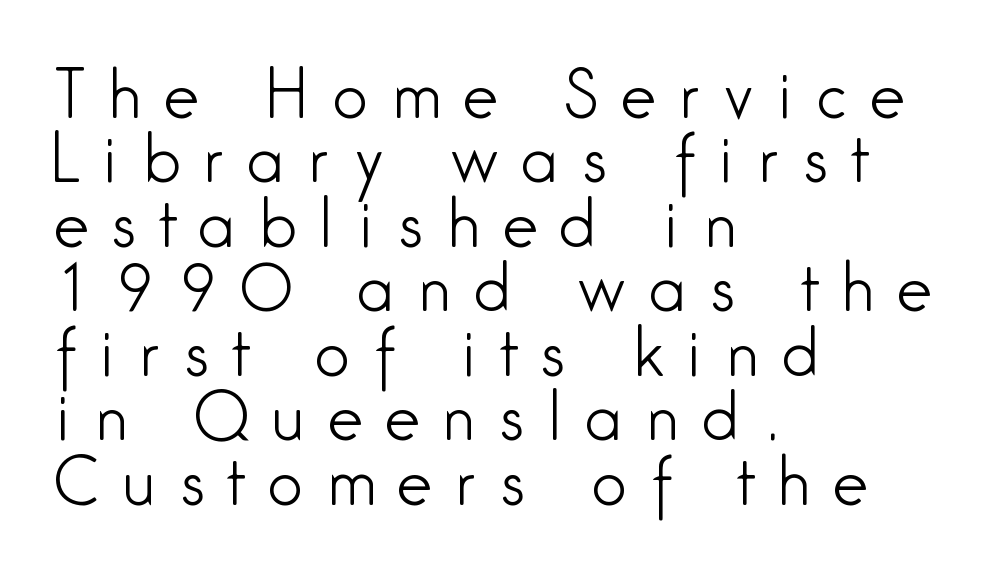
The image shows 62 px light, condensed sans-serif type, upright; set left-aligned, tight line spacing (1.04x), unusually wide letter spacing (+0.39 em), not underlined; low stroke contrast and a medium x-height.
